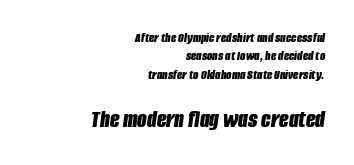
Each new line begins a customary step beneath the previous one. Reading top to bottom, the characters get bigger at the block break. In terms of letterspacing, this is plain default setting. Would a proofreader flag this as italicized? Yes.
